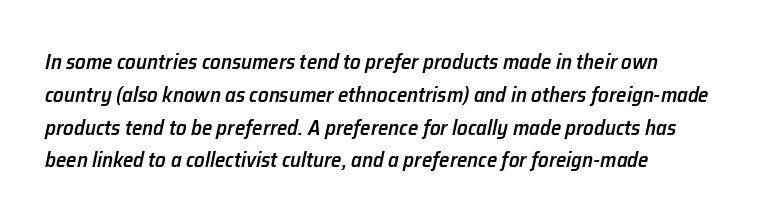
The image shows 21 px text type, italic (leaning right); set left-aligned, normal line spacing (1.56x), normal letter spacing, not underlined.
